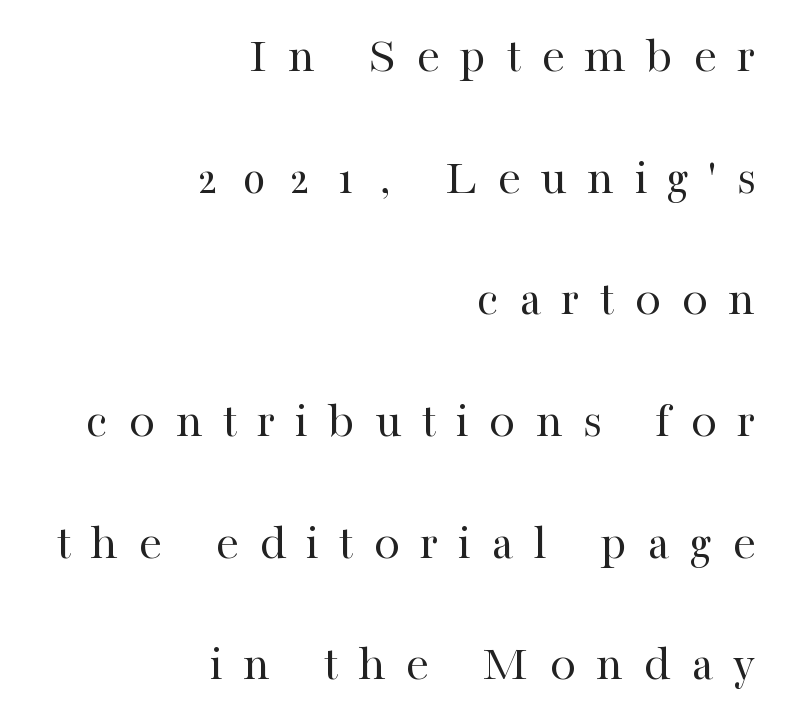
Weight: regular or lighter. The type is letterspaced generously, with wide tracking. A typesetter would call this proportional, since set widths differ per character. Beneath every word, the page is bare. Ordinary non-slanted type is in use.
